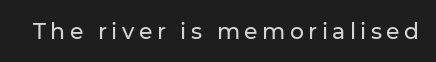
{"italic": "no", "underline": "no", "letter_spacing": "wide", "letter_spacing_em": 0.2, "glyph_px": 22}
